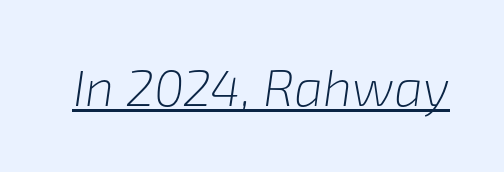
A typesetter would mark this as italic. These lines are rendered in a variable-pitch font. Bold? No — there's no thickening of the strokes. Nobody touched the tracking dial on this one. Caption: lettering with a line underneath.
